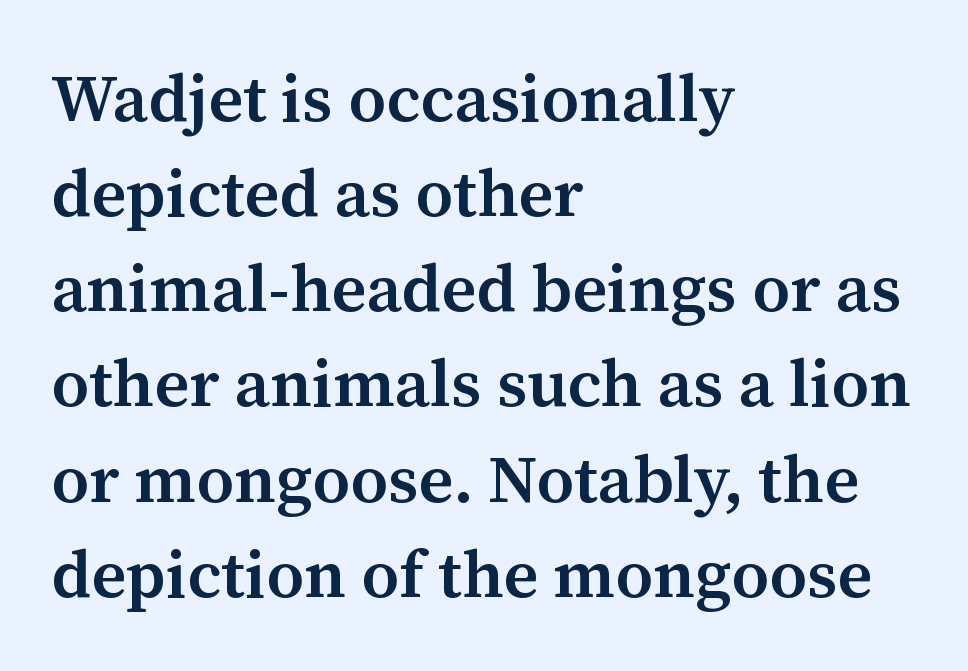
Visually the block forms a straight wall on the left and a jagged coastline on the right. The characters look somewhat weighty, a semibold short of true bold. This sample uses plain, unmodified letter spacing. Baseline-to-baseline distance is the conventional proportion of letter height.
